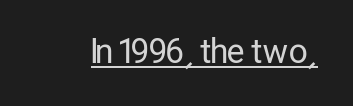
{"serif": "no", "italic": "no", "bold": "no", "weight": "regular", "width": "condensed", "stroke_contrast": "low", "x_height": "medium", "monospaced": "no", "underline": "yes", "letter_spacing": "normal", "letter_spacing_em": 0.0, "glyph_px": 33}
